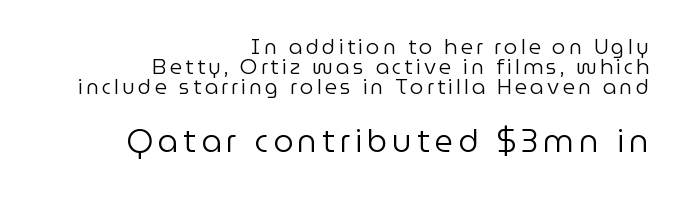
Characters remain perfectly vertical along every line. Regarding serifs, this sample does without them. Is there much room between lines? No — they nearly touch. The emphasis by scale lands on block number two, below.
